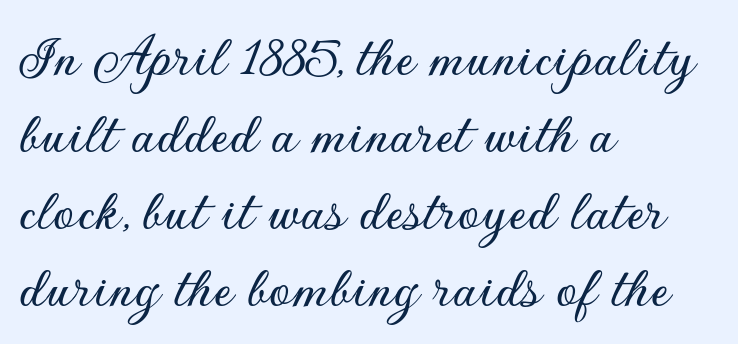
Q: Is the text italic (slanted)? A: Yes.
Q: Is the typeface a serif or a sans-serif typeface? A: Sans-serif.
Q: Is the text underlined? A: No.
Q: How is the paragraph aligned? A: Left-aligned.
Q: Is the spacing between letters normal or unusually wide? A: Normal.
Q: Width (condensed, normal, or wide)? A: Normal.
Q: Stroke contrast? A: Low.
Q: x-height? A: Small.
Q: Monospaced? A: No.
